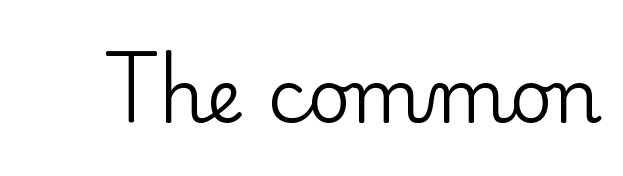
Q: Is the text bold? A: No.
Q: Is the text italic (slanted)? A: No, it is upright.
Q: Is the typeface a serif or a sans-serif typeface? A: Serif.
Q: Is the text underlined? A: No.
Q: Is the spacing between letters normal or unusually wide? A: Normal.
Q: Width (condensed, normal, or wide)? A: Normal.
Q: Stroke contrast? A: Low.
Q: x-height? A: Small.
Q: Monospaced? A: No.
